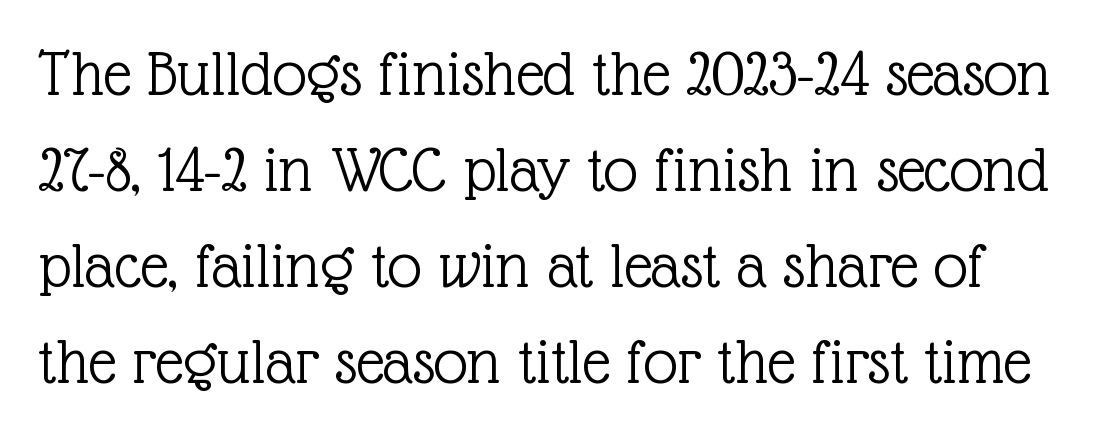
The image shows 68 px light serif type, upright; set normal line spacing (1.41x), normal letter spacing, not underlined; a medium x-height.
